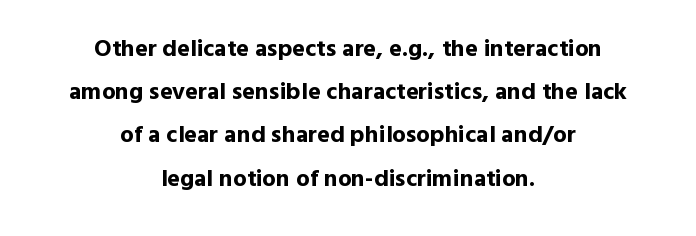
Q: Is the text bold? A: Yes.
Q: Is the text italic (slanted)? A: No, it is upright.
Q: Is the text underlined? A: No.
Q: How is the paragraph aligned? A: Centered.
Q: Is the spacing between letters normal or unusually wide? A: Normal.
